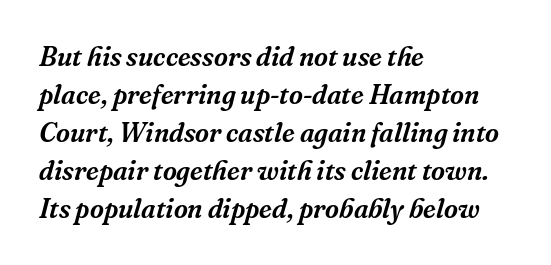
Is the letter spacing exaggerated? No — it looks like the ordinary default. Has an underline been added? It has not. The passage shown stacks its lines at a standard gap. These lines are set flush left with a ragged right edge. There's an unmistakable incline to the writing here.
